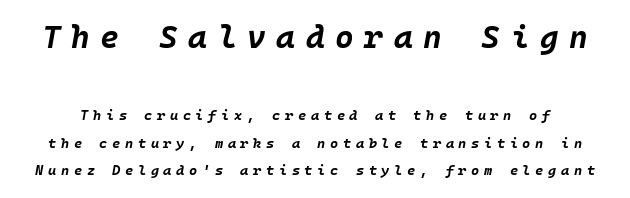
Q: Is the text bold? A: Yes.
Q: Is the text italic (slanted)? A: Yes, it leans right by about 10 degrees.
Q: Is the text underlined? A: No.
Q: Is the spacing between letters normal or unusually wide? A: Unusually wide.
Q: Is the spacing between lines tight, normal or loose? A: Loose.
Q: Which block of text is set in a larger size, the first (top) or the second (bottom)? A: The first (top) one.
Q: Width (condensed, normal, or wide)? A: Normal.
Q: Stroke contrast? A: Low.
Q: x-height? A: Large.
